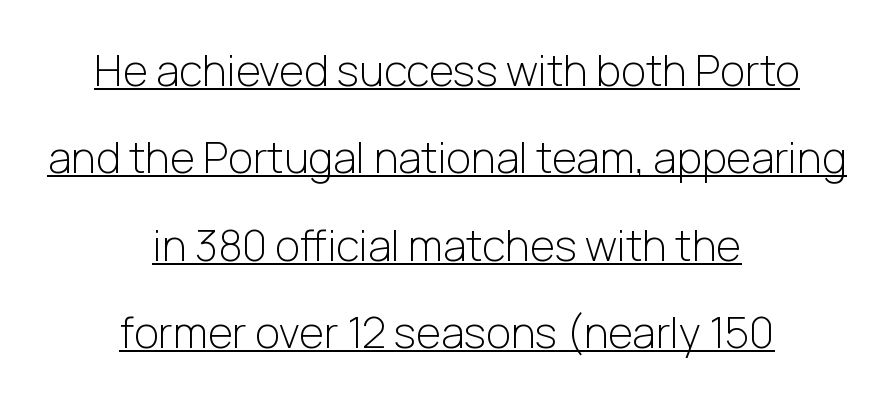
The image shows 43 px light sans-serif type, upright; set centered, loose line spacing (2.03x), normal letter spacing, underlined; low stroke contrast and a medium x-height.
